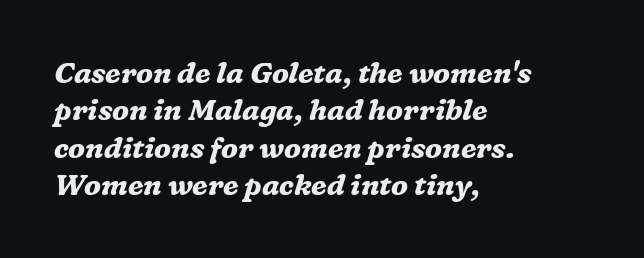
The image shows 29 px bold serif type, italic (leaning right); set left-aligned, normal line spacing (1.29x), normal letter spacing, not underlined; medium stroke contrast and a medium x-height.
